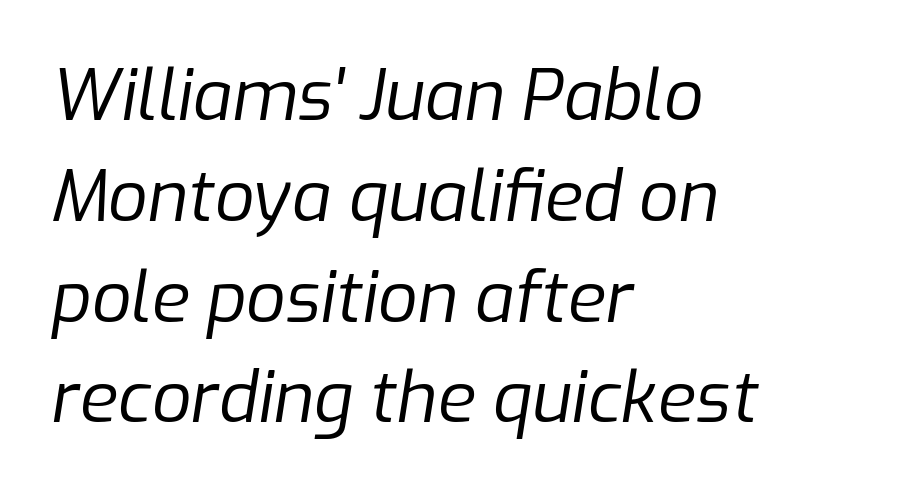
This rendering uses left alignment, leaving the right contour irregular. You could call the tracking neutral — neither tight nor loose. Compared with a typical body face, this is equally light or lighter still. Successive baselines arrive at the customary interval. Do the characters align in a grid? No, the font is proportional. Observe the lean: these are italic letterforms.
